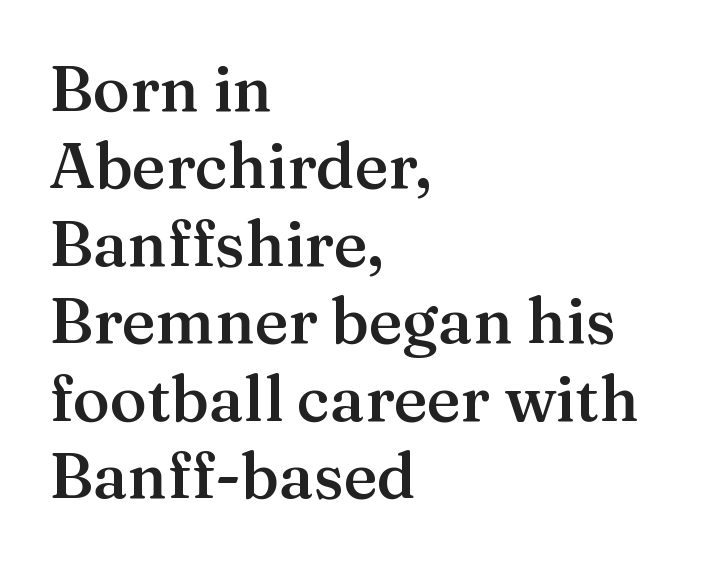
Q: Is the text bold? A: Semi-bold.
Q: Is the text italic (slanted)? A: No, it is upright.
Q: Is the typeface a serif or a sans-serif typeface? A: Serif.
Q: Is the text underlined? A: No.
Q: How is the paragraph aligned? A: Left-aligned.
Q: Is the spacing between letters normal or unusually wide? A: Normal.
Q: Width (condensed, normal, or wide)? A: Normal.
Q: Stroke contrast? A: Medium.
Q: x-height? A: Medium.
Q: Monospaced? A: No.
